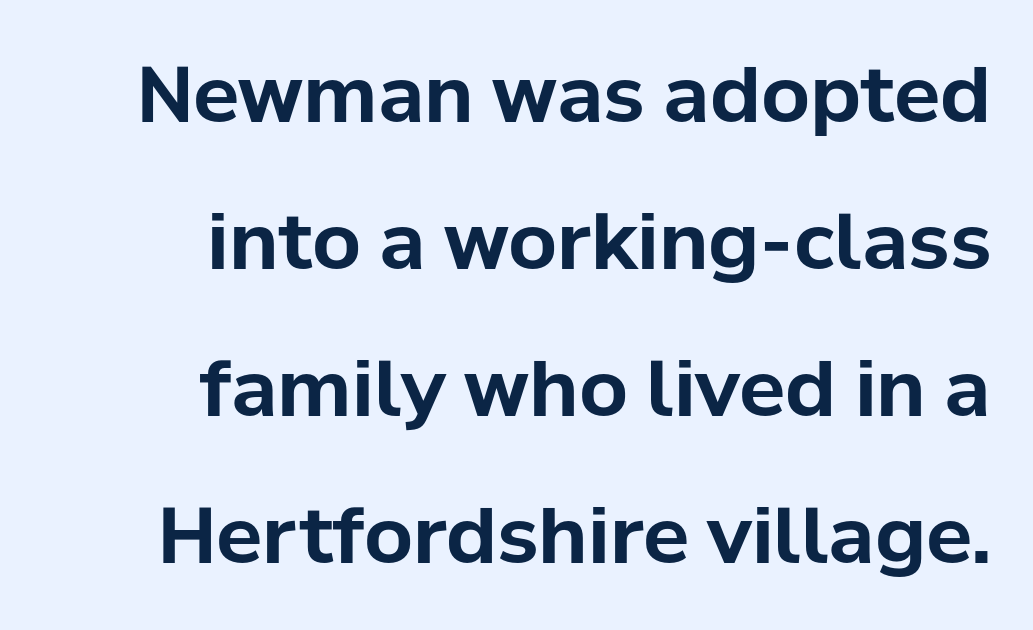
{"serif": "no", "italic": "no", "bold": "yes", "weight": "bold", "width": "normal", "stroke_contrast": "low", "x_height": "medium", "monospaced": "no", "underline": "no", "align": "right", "line_spacing": "loose", "line_spacing_ratio": 1.91, "letter_spacing": "normal", "letter_spacing_em": 0.0, "glyph_px": 77}
